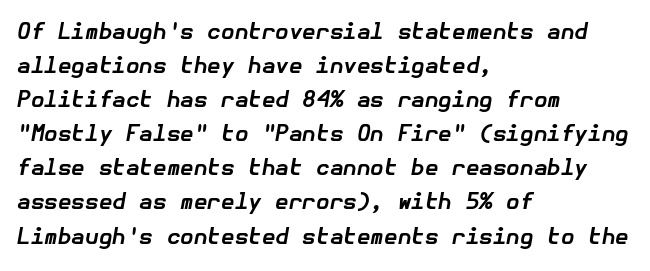
Q: Is the text bold? A: Yes.
Q: Is the text italic (slanted)? A: Yes, it leans right by about 10 degrees.
Q: Is the text underlined? A: No.
Q: How is the paragraph aligned? A: Left-aligned.
Q: Is the spacing between letters normal or unusually wide? A: Normal.
Q: Is the spacing between lines tight, normal or loose? A: Normal.
